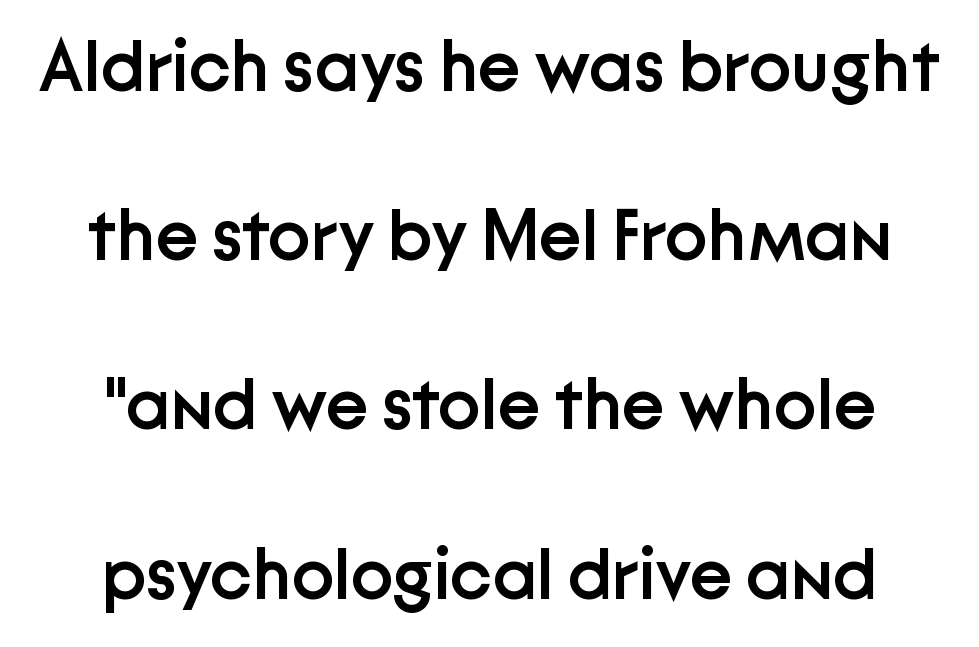
{"serif": "no", "italic": "no", "bold": "semi", "weight": "semibold", "width": "normal", "stroke_contrast": "low", "x_height": "medium", "monospaced": "no", "underline": "no", "align": "center", "line_spacing": "loose", "line_spacing_ratio": 2.35, "letter_spacing": "normal", "letter_spacing_em": 0.0, "glyph_px": 72}
